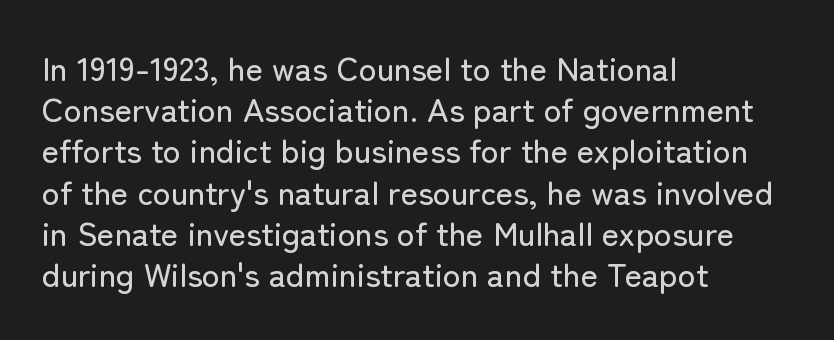
The type is set solid horizontally, with unmodified tracking. Looks like regular typesetting: each glyph gets only the width it needs. One-word summary of the alignment: left. The leading is moderate, giving the passage an even texture. Every character sits straight up, as roman type does.
